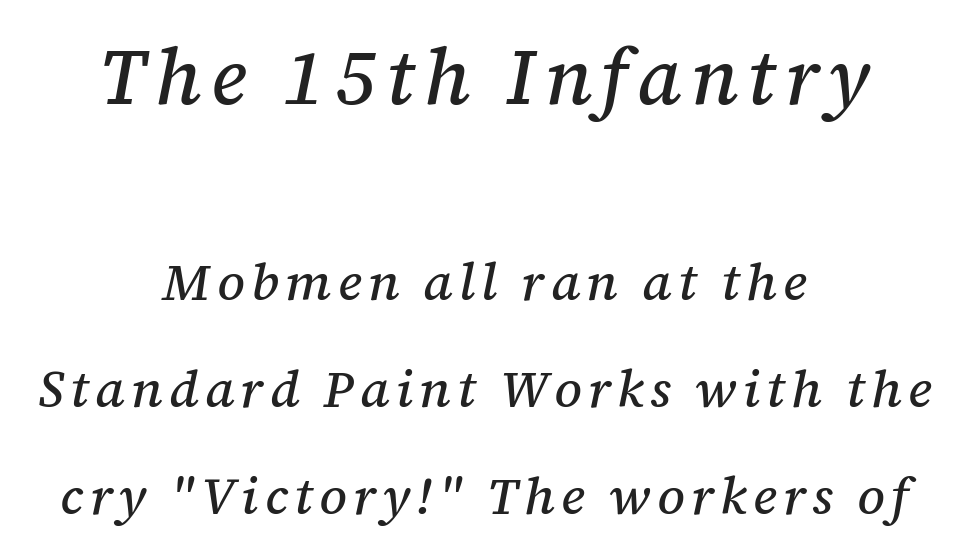
The image shows 78 px serif type, italic (leaning right); set centered, loose line spacing (2.06x), not underlined; the first (top) block is 1.5x larger; medium stroke contrast and a medium x-height.
